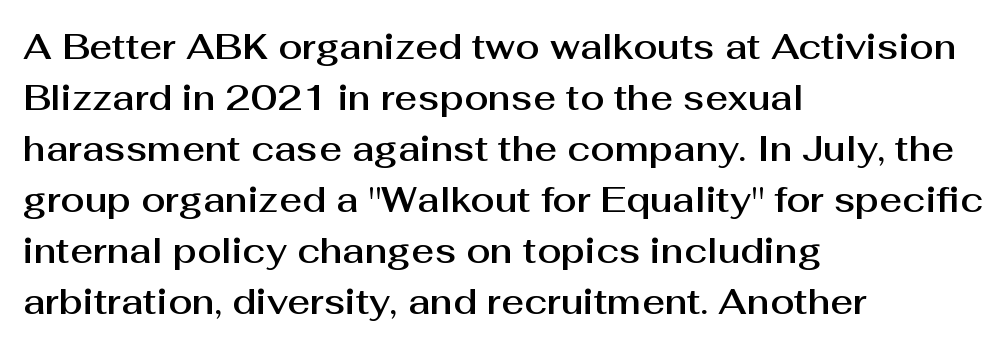
Grotesque or geometric, the face here clearly has no serifs. Check under the words: just untouched page. Vertically, the passage feels balanced, rows spaced as you'd expect. Posture: straight, roman, zero tilt. Where is the straight margin? On the left.
